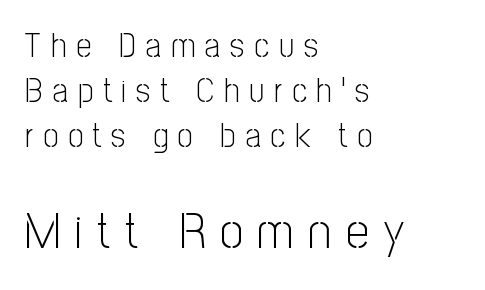
The image shows 51 px light, condensed sans-serif type, upright; set left-aligned, normal line spacing (1.32x), unusually wide letter spacing (+0.29 em), not underlined; the second (bottom) block is 1.5x larger; low stroke contrast and a medium x-height.
